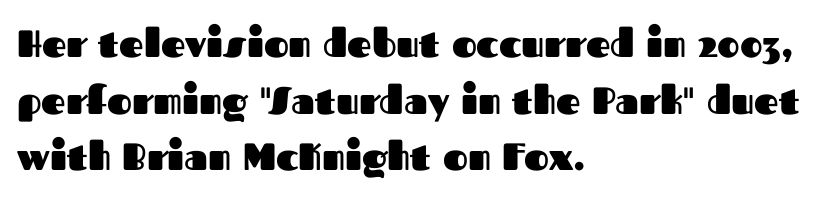
The image shows 38 px heavy sans-serif type, upright; set left-aligned, normal line spacing (1.49x), normal letter spacing, not underlined; medium stroke contrast and a medium x-height.
